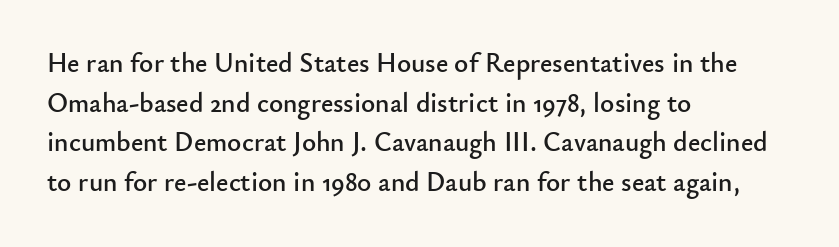
Q: Is the text italic (slanted)? A: No, it is upright.
Q: Is the text underlined? A: No.
Q: How is the paragraph aligned? A: Left-aligned.
Q: Is the spacing between letters normal or unusually wide? A: Normal.
Q: Is the spacing between lines tight, normal or loose? A: Normal.
